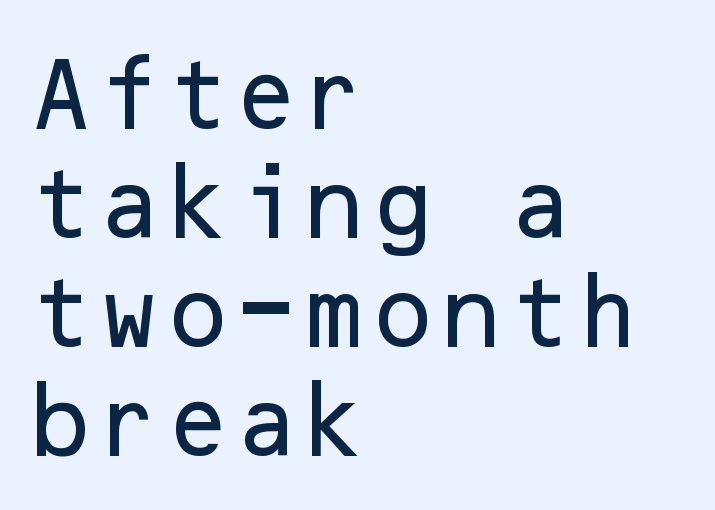
{"serif": "no", "italic": "no", "width": "normal", "stroke_contrast": "low", "x_height": "medium", "underline": "no", "align": "left", "line_spacing": "normal", "line_spacing_ratio": 1.38, "letter_spacing": "normal", "letter_spacing_em": 0.0, "glyph_px": 79}
